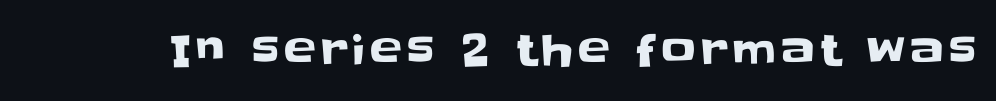
The image shows 43 px sans-serif type, upright; set not underlined; low stroke contrast and a large x-height.
